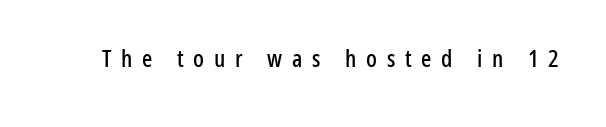
The image shows 24 px text type, upright; set unusually wide letter spacing (+0.4 em), not underlined.
